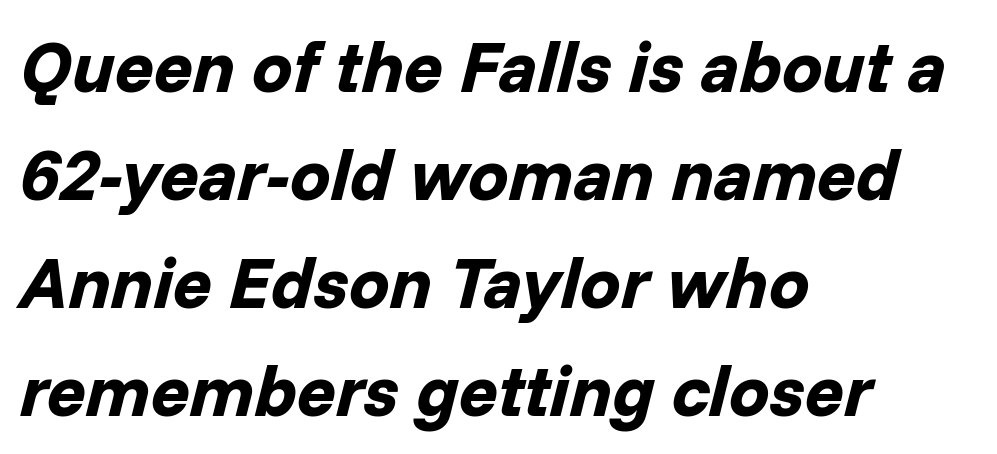
The font is running at its bold setting. The rendering keeps characters at their native spacing. Has an underline been added? It has not. An italicized treatment has been applied to the whole sample.
